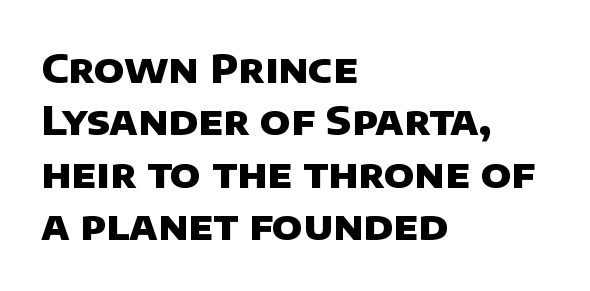
A clean baseline with only descenders dipping below it. Vertical spacing — default. The face used here is a sans, in the tradition of grotesques and geometrics. Between one letter and the next there's only the usual sliver of space.
